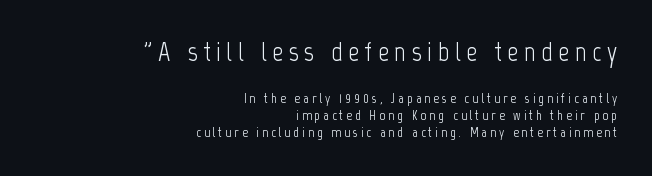
Q: Is the text bold? A: No.
Q: Is the text italic (slanted)? A: No, it is upright.
Q: Is the text underlined? A: No.
Q: How is the paragraph aligned? A: Right-aligned.
Q: Is the spacing between letters normal or unusually wide? A: Unusually wide.
Q: Which block of text is set in a larger size, the first (top) or the second (bottom)? A: The first (top) one.
